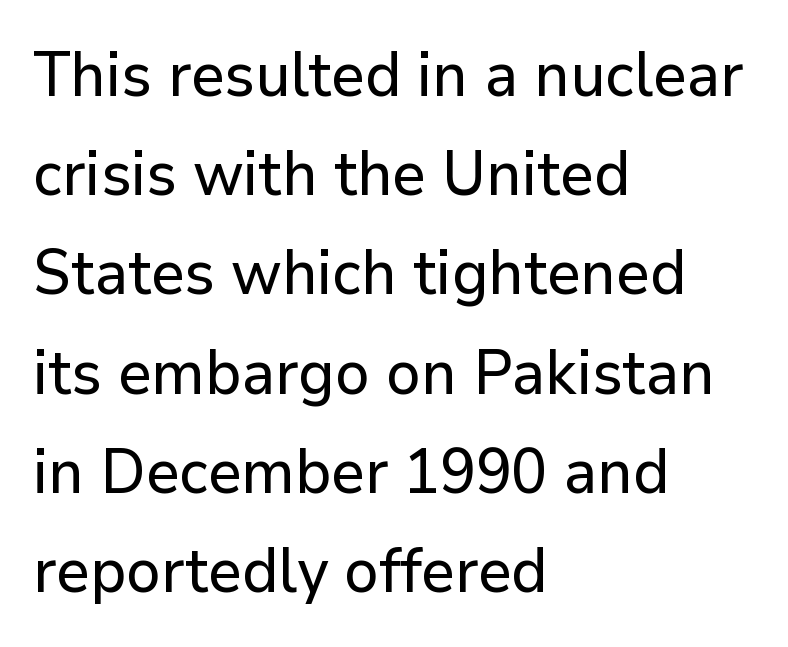
Check under the words: just untouched page. The paragraph shown leans on its left margin. Vertical strokes here are truly vertical. This is sans-serif lettering, the kind often seen on screens and signage. A normal amount of white space separates one row of letters from the next.
